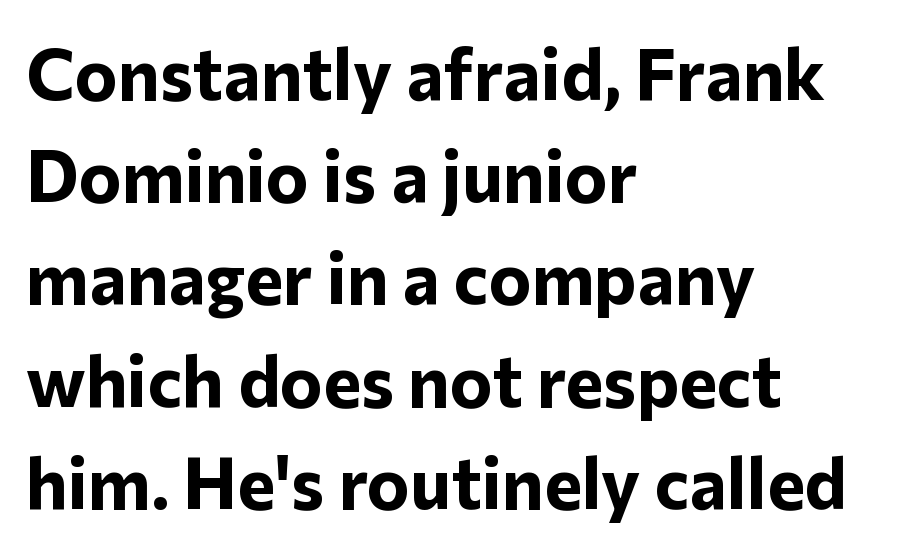
The image shows 72 px bold sans-serif type, upright; set left-aligned, normal line spacing (1.42x), normal letter spacing, not underlined; low stroke contrast and a medium x-height.
